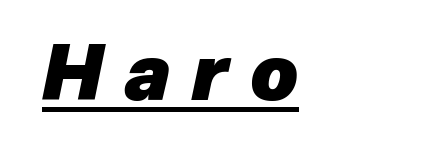
Q: Is the text bold? A: Yes.
Q: Is the text italic (slanted)? A: Yes, it leans right by about 12 degrees.
Q: Is the text underlined? A: Yes.
Q: Is the spacing between letters normal or unusually wide? A: Unusually wide.
Q: Width (condensed, normal, or wide)? A: Normal.
Q: Stroke contrast? A: Low.
Q: x-height? A: Medium.
Q: Monospaced? A: No.
